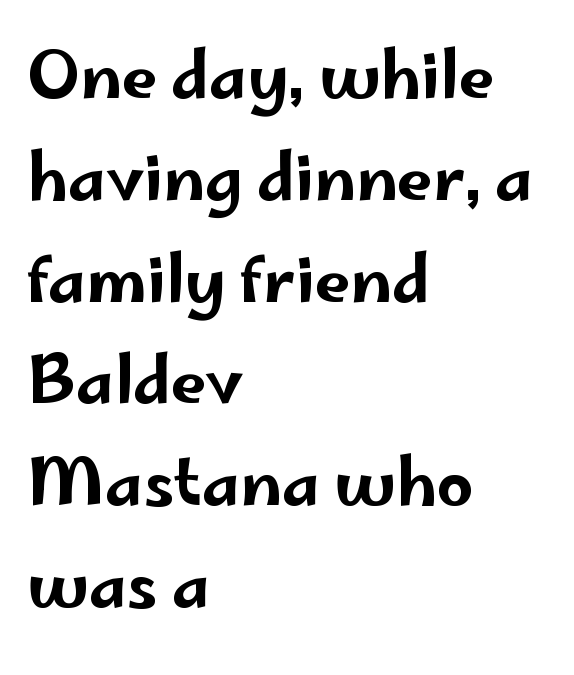
The rendering uses natural spacing where letterforms have individual widths. The gaps between neighbouring characters are ordinary and unremarkable. Successive baselines arrive at the customary interval. Has an underline been added? It has not.
